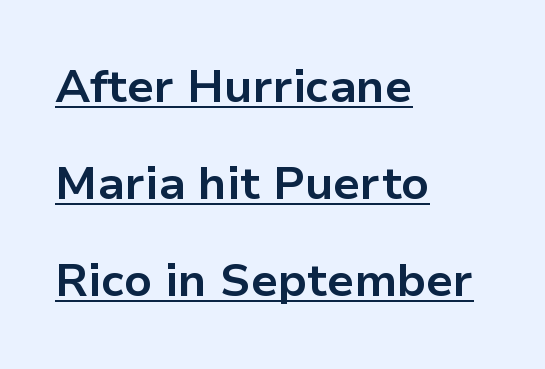
Q: Is the text bold? A: Yes.
Q: Is the text italic (slanted)? A: No, it is upright.
Q: Is the typeface a serif or a sans-serif typeface? A: Sans-serif.
Q: Is the text underlined? A: Yes.
Q: How is the paragraph aligned? A: Left-aligned.
Q: Is the spacing between letters normal or unusually wide? A: Normal.
Q: Is the spacing between lines tight, normal or loose? A: Loose.
Q: Width (condensed, normal, or wide)? A: Normal.
Q: Stroke contrast? A: Low.
Q: x-height? A: Medium.
Q: Monospaced? A: No.
